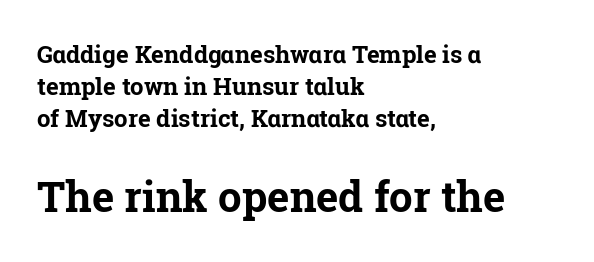
{"serif": "yes", "italic": "no", "bold": "yes", "weight": "bold", "width": "normal", "stroke_contrast": "low", "x_height": "medium", "monospaced": "no", "underline": "no", "align": "left", "line_spacing": "normal", "line_spacing_ratio": 1.34, "letter_spacing": "normal", "letter_spacing_em": 0.0, "larger_block": "second", "size_ratio": 1.75, "glyph_px": 42}
